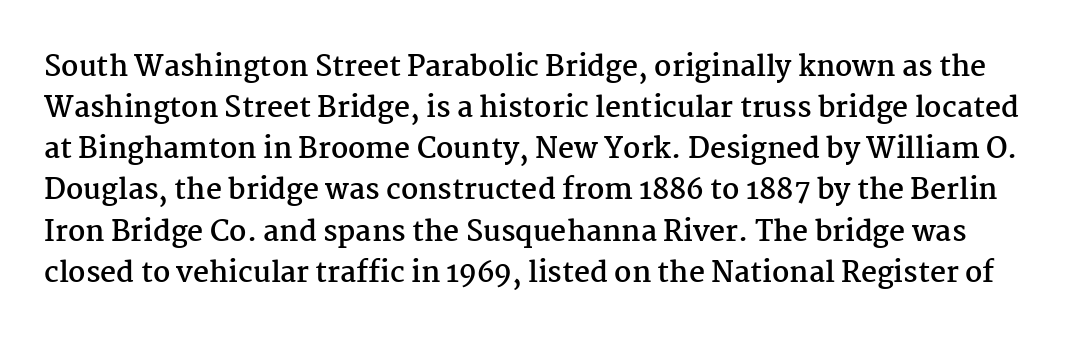
The image shows 28 px semibold serif type, upright; set normal line spacing (1.47x), normal letter spacing, not underlined; medium stroke contrast and a medium x-height.
